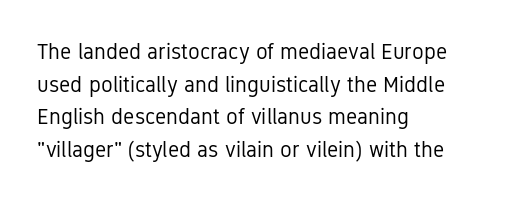
Rows of type keep a routine distance in the vertical direction. The space beneath each line is pristine and unruled. Which margin do the lines hug? The left one — the right edge is uneven. The letterforms sit shoulder to shoulder at normal distance.
